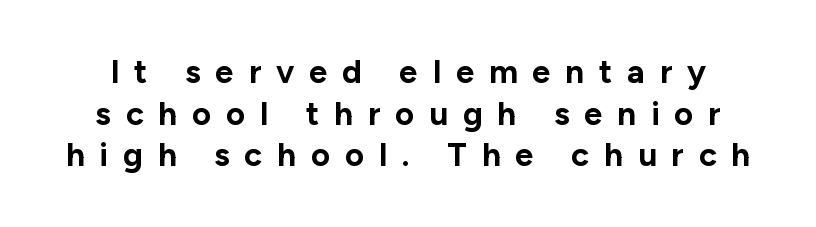
Ascenders rise straight up at ninety degrees. In terms of weight, the rendering is a true, heavy bold. Display-style spreading of the glyphs; the letterfit is very open. Decoration check: the copy has no underline. You could not count columns in this text — the font is proportionally spaced.
